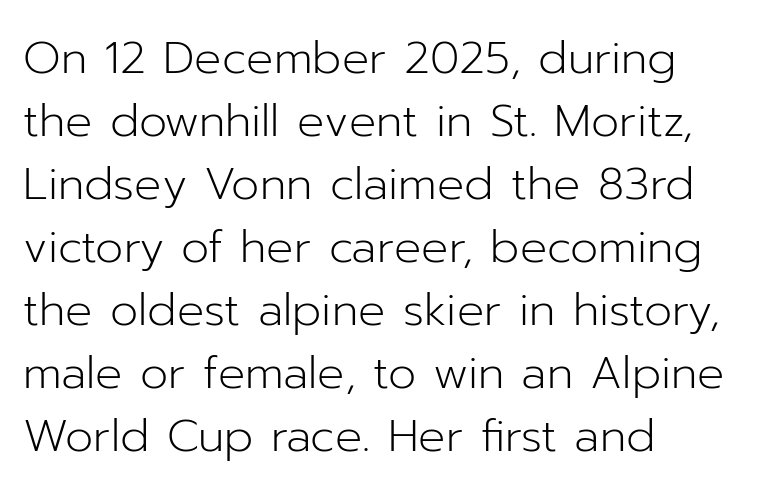
{"serif": "no", "italic": "no", "bold": "no", "weight": "light", "width": "normal", "stroke_contrast": "low", "x_height": "medium", "monospaced": "no", "underline": "no", "align": "left", "line_spacing": "normal", "line_spacing_ratio": 1.4, "letter_spacing": "normal", "letter_spacing_em": 0.0, "glyph_px": 45}
